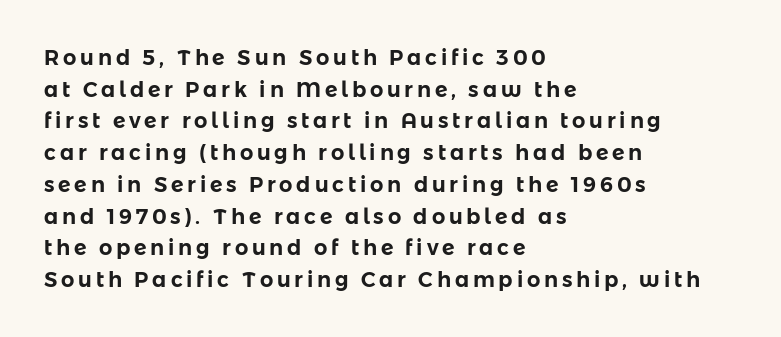
How would I describe the line gaps? Plain and ordinary. Layout note: lines flush left. Nope, not italic — everything's standing straight. Descenders are the only things crossing below the line.
